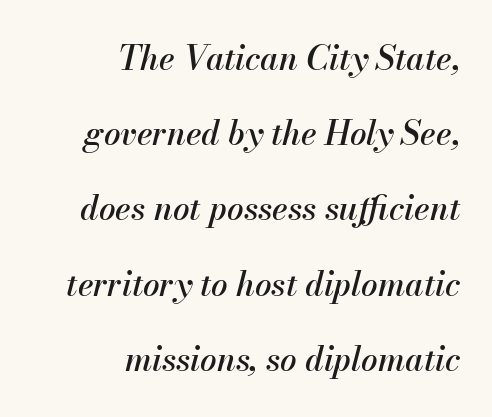
The image shows 33 px text type, italic (leaning right); set right-aligned, loose line spacing (2.28x), normal letter spacing, not underlined; medium stroke contrast and a small x-height.
